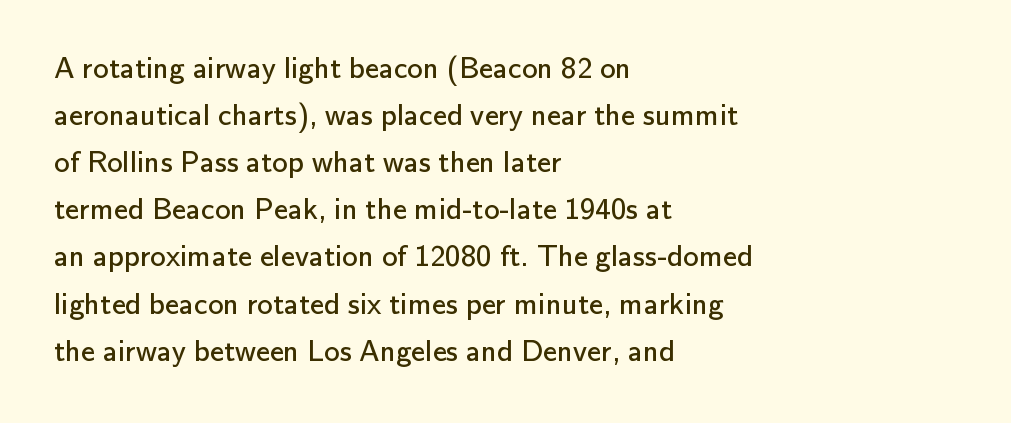
The image shows 31 px regular-weight sans-serif type, upright; set left-aligned, normal line spacing (1.52x), normal letter spacing, not underlined; low stroke contrast and a small x-height.
